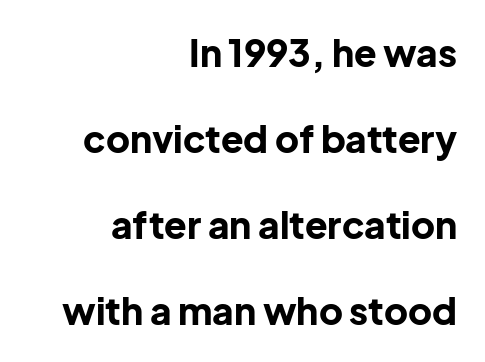
{"serif": "no", "italic": "no", "bold": "yes", "weight": "bold", "width": "normal", "stroke_contrast": "low", "x_height": "medium", "monospaced": "no", "underline": "no", "align": "right", "line_spacing": "loose", "line_spacing_ratio": 2.32, "letter_spacing": "normal", "letter_spacing_em": 0.0, "glyph_px": 37}
